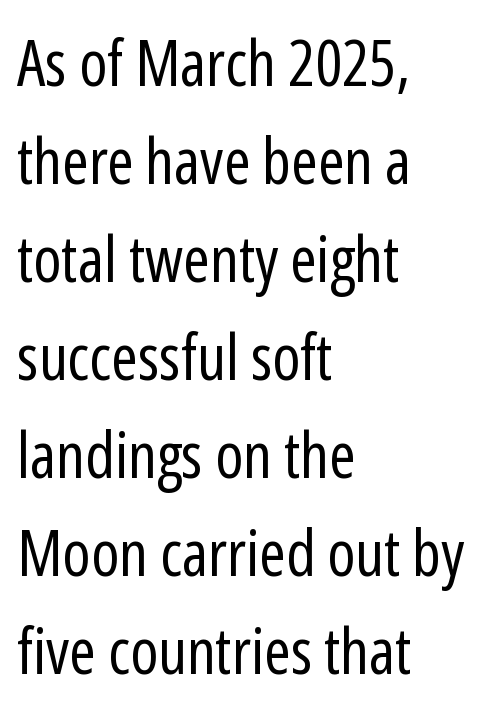
Q: Is the text bold? A: No.
Q: Is the text italic (slanted)? A: No, it is upright.
Q: Is the typeface a serif or a sans-serif typeface? A: Sans-serif.
Q: Is the text underlined? A: No.
Q: How is the paragraph aligned? A: Left-aligned.
Q: Is the spacing between letters normal or unusually wide? A: Normal.
Q: Is the spacing between lines tight, normal or loose? A: Normal.
Q: Width (condensed, normal, or wide)? A: Condensed.
Q: Stroke contrast? A: Low.
Q: x-height? A: Medium.
Q: Monospaced? A: No.
